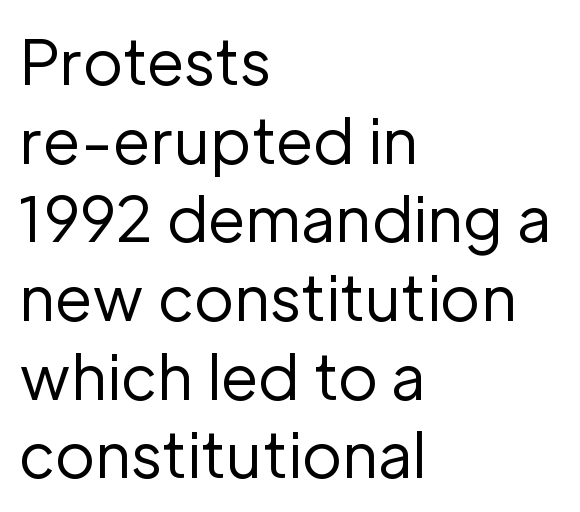
The image shows 61 px regular-weight sans-serif type, upright; set left-aligned, normal line spacing (1.29x), normal letter spacing, not underlined; low stroke contrast and a medium x-height.
